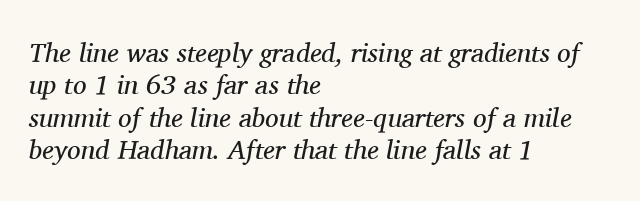
Q: Is the text bold? A: No.
Q: Is the text italic (slanted)? A: Yes, it leans right by about 11 degrees.
Q: Is the text underlined? A: No.
Q: How is the paragraph aligned? A: Left-aligned.
Q: Is the spacing between letters normal or unusually wide? A: Normal.
